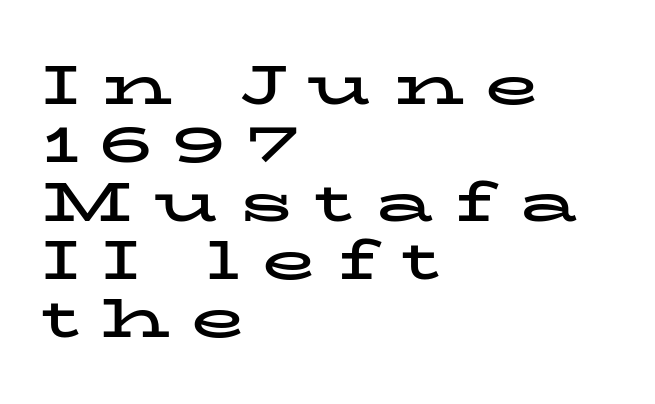
{"serif": "yes", "italic": "no", "bold": "yes", "weight": "bold", "width": "wide", "stroke_contrast": "low", "x_height": "medium", "monospaced": "no", "underline": "no", "align": "left", "line_spacing": "tight", "line_spacing_ratio": 1.06, "letter_spacing": "wide", "letter_spacing_em": 0.4, "glyph_px": 55}
